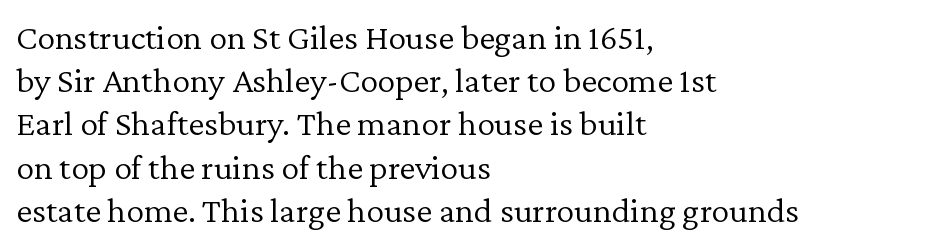
The image shows 36 px light serif type, upright; set left-aligned, line spacing 1.2x, normal letter spacing, not underlined; low stroke contrast and a medium x-height.
